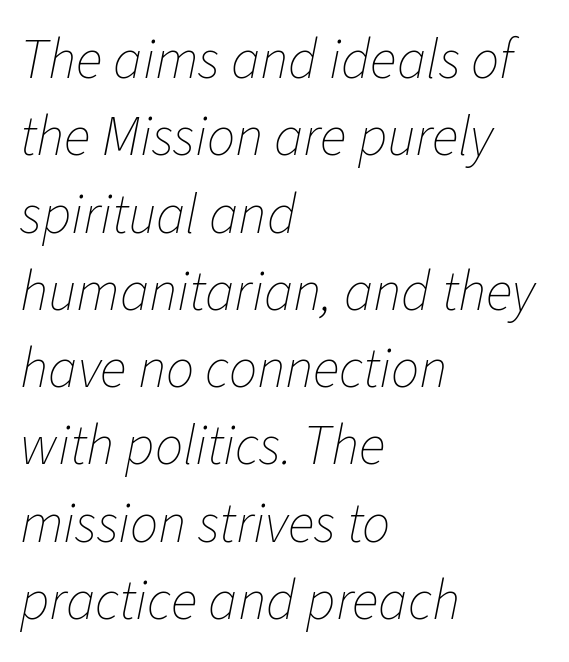
Q: Is the text bold? A: No.
Q: Is the text italic (slanted)? A: Yes, it leans right by about 11 degrees.
Q: Is the text underlined? A: No.
Q: How is the paragraph aligned? A: Left-aligned.
Q: Is the spacing between letters normal or unusually wide? A: Normal.
Q: Is the spacing between lines tight, normal or loose? A: Normal.
Q: Width (condensed, normal, or wide)? A: Normal.
Q: Stroke contrast? A: Low.
Q: x-height? A: Medium.
Q: Monospaced? A: No.
